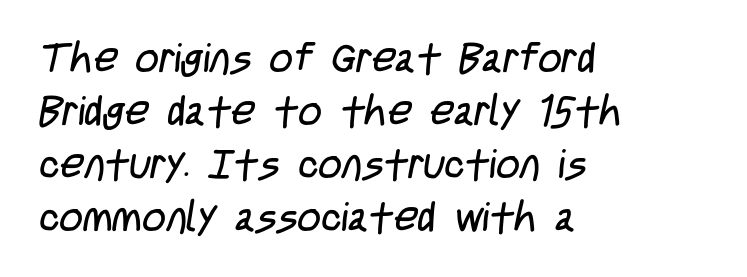
Q: Is the text bold? A: No.
Q: Is the typeface a serif or a sans-serif typeface? A: Sans-serif.
Q: Is the text underlined? A: No.
Q: How is the paragraph aligned? A: Left-aligned.
Q: Is the spacing between letters normal or unusually wide? A: Normal.
Q: Is the spacing between lines tight, normal or loose? A: Normal.
Q: Width (condensed, normal, or wide)? A: Condensed.
Q: Stroke contrast? A: Low.
Q: x-height? A: Large.
Q: Monospaced? A: No.
